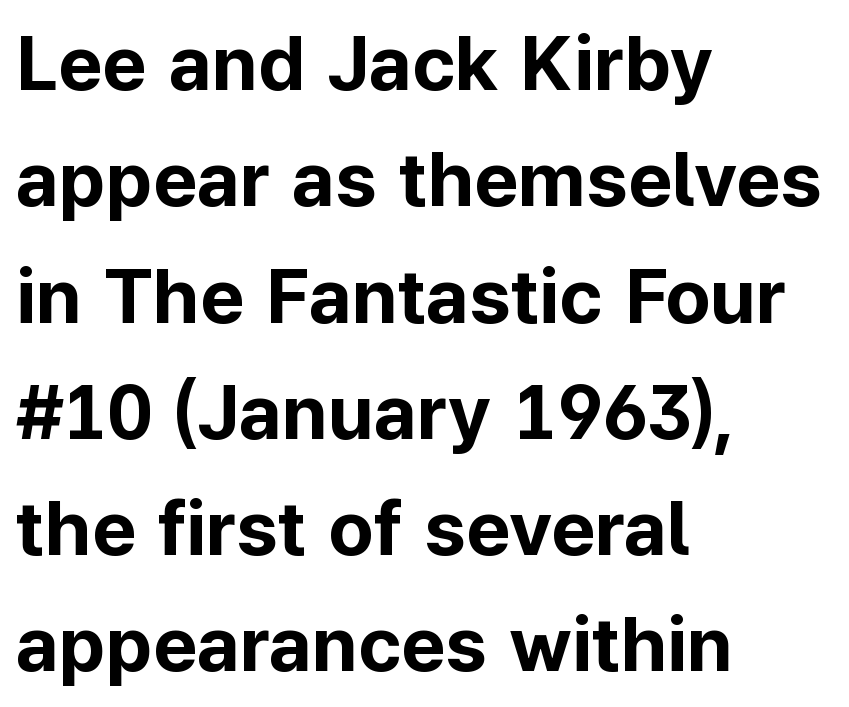
Q: Is the text bold? A: Yes.
Q: Is the text italic (slanted)? A: No, it is upright.
Q: Is the typeface a serif or a sans-serif typeface? A: Sans-serif.
Q: Is the text underlined? A: No.
Q: How is the paragraph aligned? A: Left-aligned.
Q: Is the spacing between letters normal or unusually wide? A: Normal.
Q: Is the spacing between lines tight, normal or loose? A: Normal.
Q: Width (condensed, normal, or wide)? A: Normal.
Q: Stroke contrast? A: Low.
Q: x-height? A: Medium.
Q: Monospaced? A: No.
